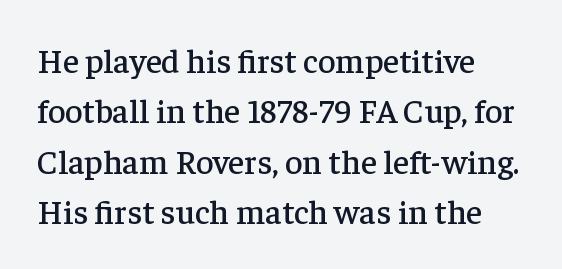
Q: Is the text italic (slanted)? A: No, it is upright.
Q: Is the typeface a serif or a sans-serif typeface? A: Serif.
Q: Is the text underlined? A: No.
Q: How is the paragraph aligned? A: Left-aligned.
Q: Is the spacing between letters normal or unusually wide? A: Normal.
Q: Is the spacing between lines tight, normal or loose? A: Normal.
Q: Width (condensed, normal, or wide)? A: Normal.
Q: Stroke contrast? A: Low.
Q: x-height? A: Medium.
Q: Monospaced? A: No.
